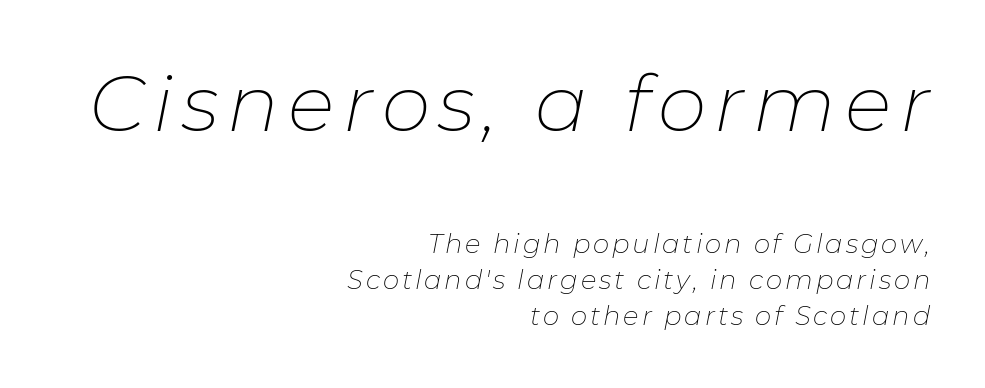
The image shows 78 px thin type, italic (leaning right); set right-aligned, normal line spacing (1.4x), not underlined; the first (top) block is 3.0x larger; low stroke contrast and a medium x-height.
